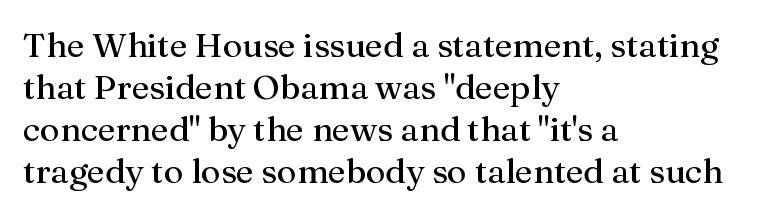
{"serif": "yes", "italic": "no", "bold": "no", "weight": "regular", "width": "normal", "stroke_contrast": "medium", "x_height": "medium", "monospaced": "no", "underline": "no", "align": "left", "line_spacing_ratio": 1.24, "letter_spacing": "normal", "letter_spacing_em": 0.0, "glyph_px": 34}
